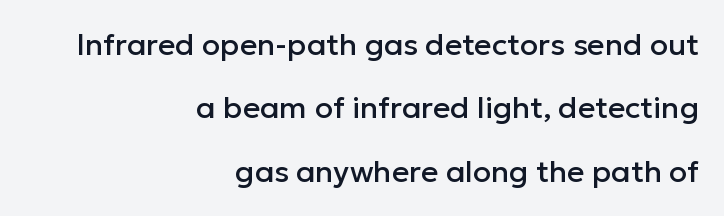
The image shows 30 px sans-serif type, upright; set right-aligned, loose line spacing (2.11x), normal letter spacing, not underlined; low stroke contrast and a medium x-height.
